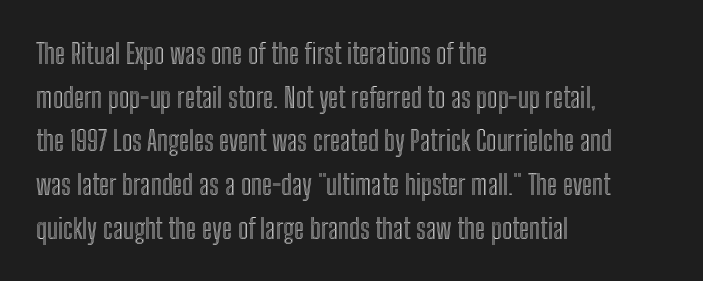
Q: Is the text italic (slanted)? A: No, it is upright.
Q: Is the text underlined? A: No.
Q: How is the paragraph aligned? A: Left-aligned.
Q: Is the spacing between letters normal or unusually wide? A: Normal.
Q: Is the spacing between lines tight, normal or loose? A: Normal.
Q: Width (condensed, normal, or wide)? A: Condensed.
Q: x-height? A: Medium.
Q: Monospaced? A: No.
